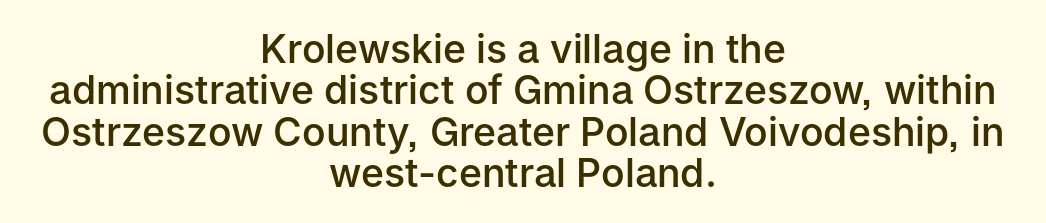
Note the varied advance widths — an 'i' is clearly narrower than an 'm'. The setting favours the middle, as headings and verse often do. No feet cap the strokes, marking this as sans-serif type. How are the letters spaced? Ordinarily, with no added tracking. Typesetter's note: demi weight, one step under bold. The line-height multiplier appears low, near solid setting.
